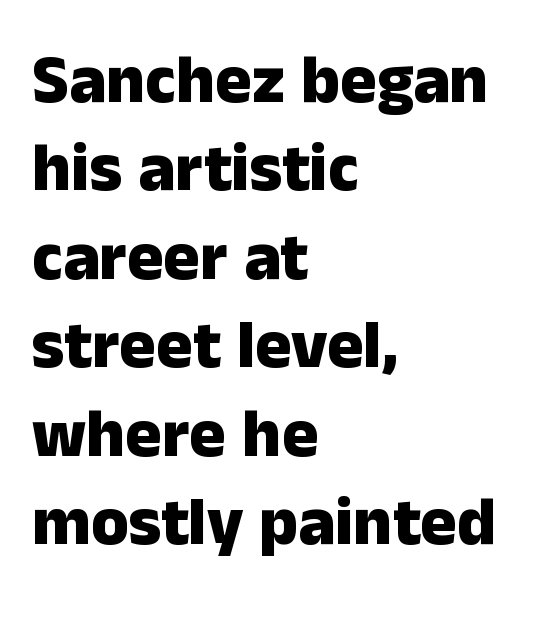
The text block is weighted toward the left margin, trailing off unevenly rightward. A roman cut, with each character standing at attention. You'd pick this weight for a headline — it's a proper bold. No word sits above an underline. Unlike a traditional serif, this face leaves its strokes unadorned.
